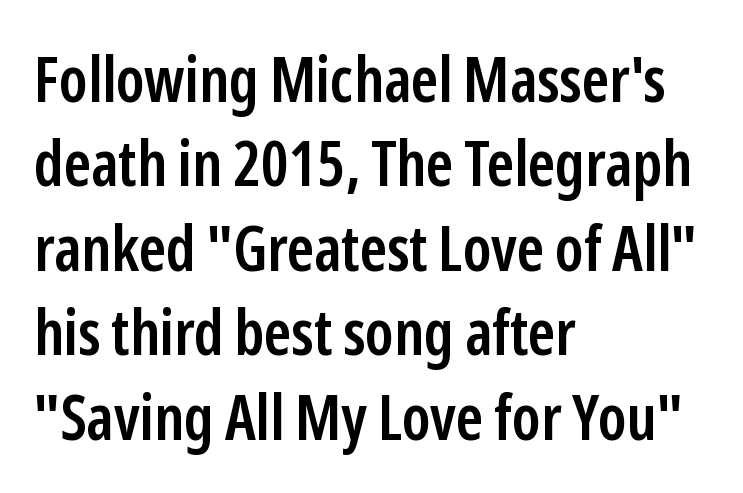
{"serif": "no", "italic": "no", "bold": "semi", "weight": "semibold", "width": "condensed", "stroke_contrast": "low", "x_height": "medium", "monospaced": "no", "underline": "no", "align": "left", "line_spacing": "normal", "line_spacing_ratio": 1.34, "letter_spacing": "normal", "letter_spacing_em": 0.0, "glyph_px": 63}
